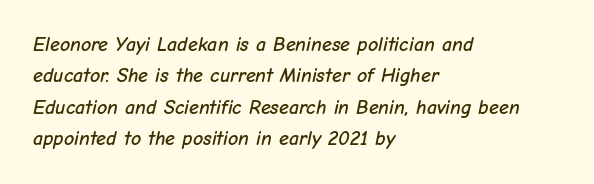
The image shows 20 px text type, italic (leaning right); set left-aligned, normal line spacing (1.57x), normal letter spacing, not underlined.
